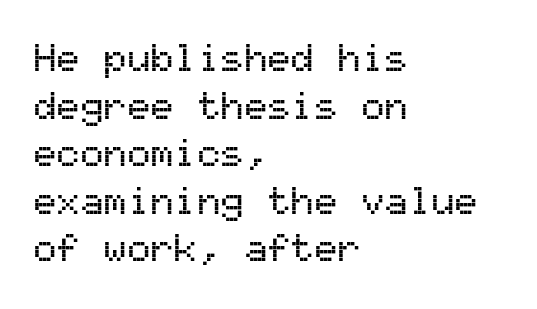
Monospaced: the letters line up in strict vertical columns. Has an underline been added? It has not. The rendering keeps characters at their native spacing. Posture: straight, roman, zero tilt. The text block is weighted toward the left margin, trailing off unevenly rightward.
